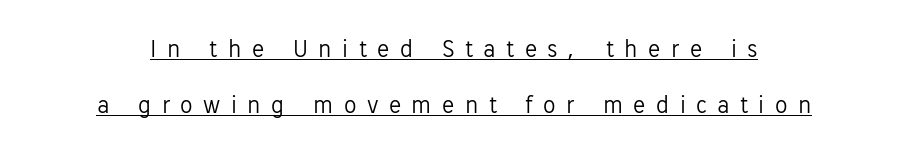
{"italic": "no", "bold": "no", "underline": "yes", "align": "center", "line_spacing": "loose", "line_spacing_ratio": 2.24, "letter_spacing": "wide", "letter_spacing_em": 0.42, "glyph_px": 25}
